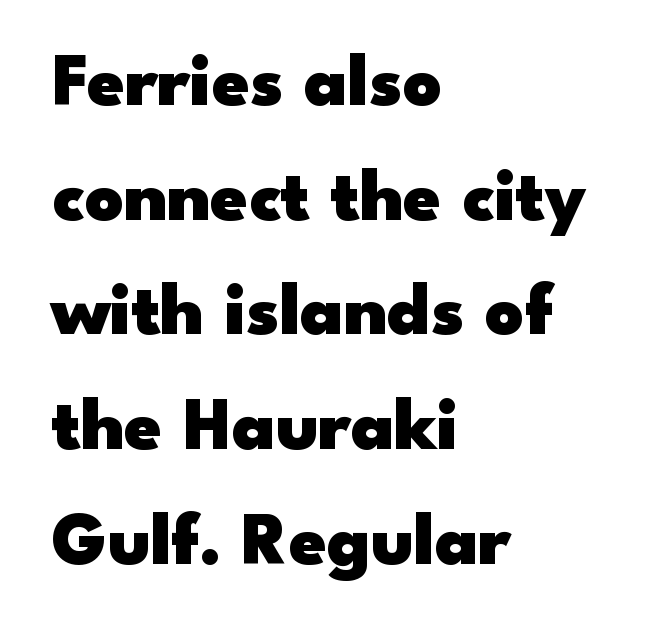
Q: Is the text bold? A: Yes.
Q: Is the text italic (slanted)? A: No, it is upright.
Q: Is the typeface a serif or a sans-serif typeface? A: Sans-serif.
Q: Is the text underlined? A: No.
Q: How is the paragraph aligned? A: Left-aligned.
Q: Is the spacing between letters normal or unusually wide? A: Normal.
Q: Is the spacing between lines tight, normal or loose? A: Normal.
Q: Width (condensed, normal, or wide)? A: Wide.
Q: Stroke contrast? A: Low.
Q: x-height? A: Small.
Q: Monospaced? A: No.
